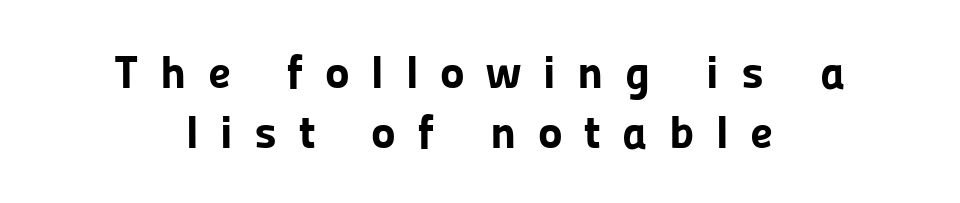
{"serif": "no", "italic": "no", "bold": "yes", "weight": "bold", "width": "normal", "stroke_contrast": "low", "x_height": "medium", "monospaced": "no", "underline": "no", "align": "center", "line_spacing": "normal", "line_spacing_ratio": 1.27, "letter_spacing": "wide", "letter_spacing_em": 0.46, "glyph_px": 47}
